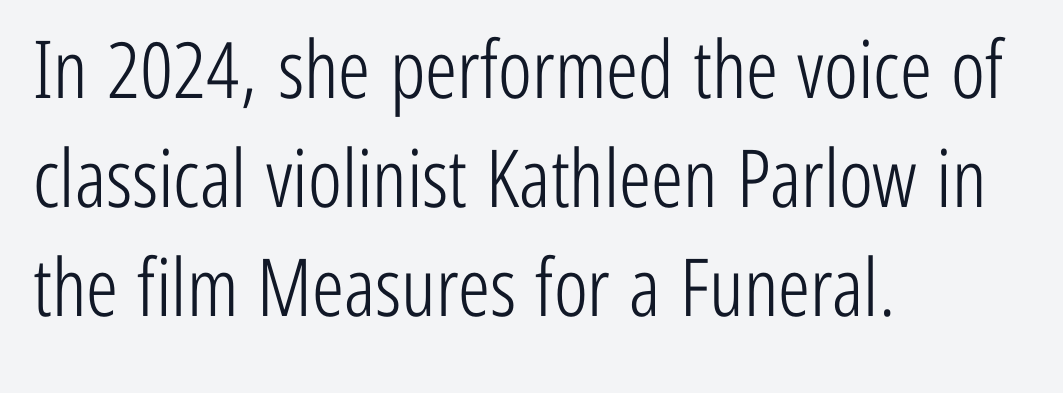
{"serif": "no", "italic": "no", "bold": "no", "weight": "light", "width": "condensed", "stroke_contrast": "low", "x_height": "medium", "monospaced": "no", "underline": "no", "align": "left", "line_spacing": "normal", "line_spacing_ratio": 1.36, "letter_spacing": "normal", "letter_spacing_em": 0.0, "glyph_px": 80}
